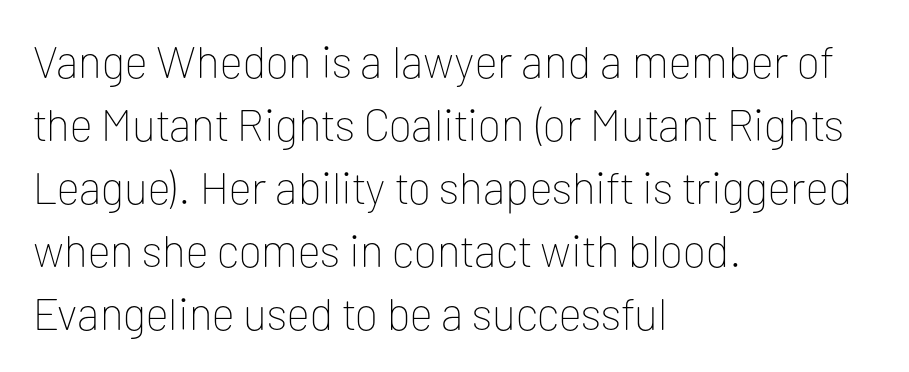
Q: Is the text bold? A: No.
Q: Is the text italic (slanted)? A: No, it is upright.
Q: Is the typeface a serif or a sans-serif typeface? A: Sans-serif.
Q: Is the text underlined? A: No.
Q: How is the paragraph aligned? A: Left-aligned.
Q: Is the spacing between letters normal or unusually wide? A: Normal.
Q: Is the spacing between lines tight, normal or loose? A: Normal.
Q: Width (condensed, normal, or wide)? A: Normal.
Q: Stroke contrast? A: Low.
Q: x-height? A: Medium.
Q: Monospaced? A: No.
